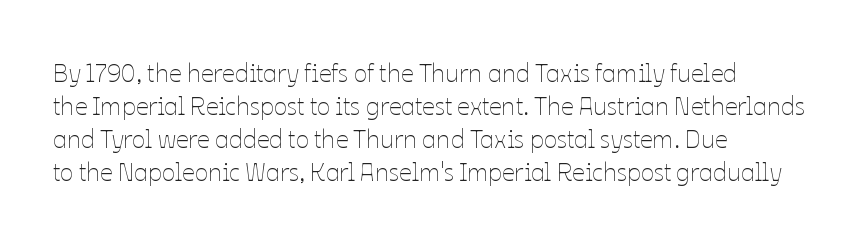
{"italic": "no", "bold": "no", "underline": "no", "align": "left", "line_spacing": "normal", "line_spacing_ratio": 1.32, "letter_spacing": "normal", "letter_spacing_em": 0.0, "glyph_px": 25}
